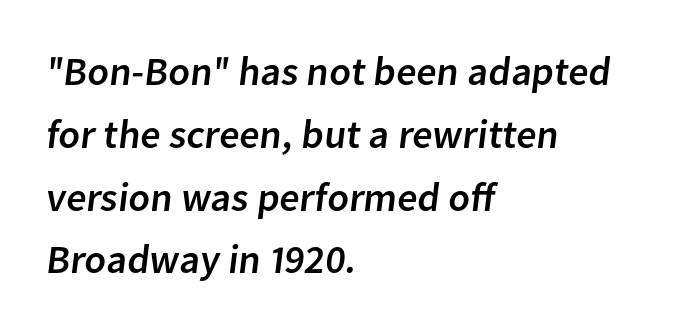
The image shows 40 px sans-serif type; set left-aligned, normal line spacing (1.57x), normal letter spacing, not underlined; low stroke contrast and a medium x-height.
